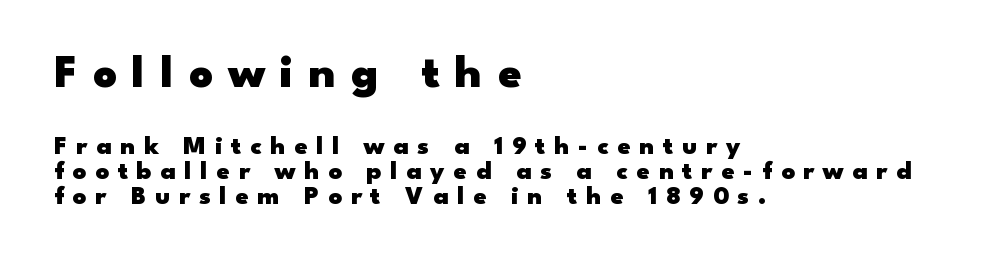
Substantial extra tracking has been applied to these lines. Whoever set this chose condensed vertical rhythm over breathing room. The letters stand straight up with perfectly vertical stems. You can tell from the bare stems that sans-serif type was used.
